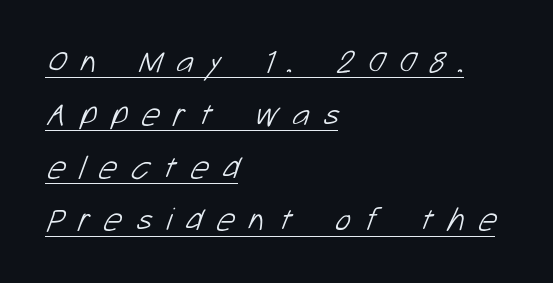
Each word looks stretched out because of the extra space between its letters. Weight: regular or lighter. Rows of type keep a routine distance in the vertical direction. A typesetter would label this face a sans. The ragged edge is on the right, which tells us the setting is flush left. Decoration check: the copy is underlined.
